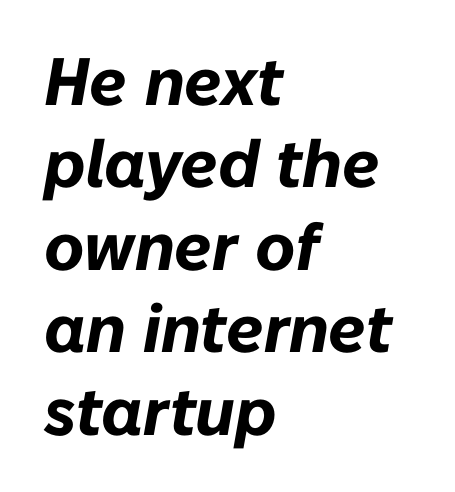
Q: Is the text bold? A: Yes.
Q: Is the text italic (slanted)? A: Yes, it leans right by about 10 degrees.
Q: Is the text underlined? A: No.
Q: How is the paragraph aligned? A: Left-aligned.
Q: Is the spacing between letters normal or unusually wide? A: Normal.
Q: Width (condensed, normal, or wide)? A: Normal.
Q: Stroke contrast? A: Low.
Q: x-height? A: Medium.
Q: Monospaced? A: No.
